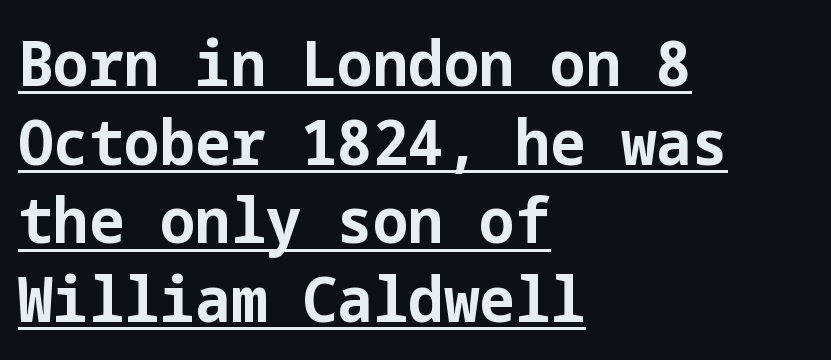
Q: Is the text bold? A: Yes.
Q: Is the text italic (slanted)? A: No, it is upright.
Q: Is the typeface a serif or a sans-serif typeface? A: Sans-serif.
Q: Is the text underlined? A: Yes.
Q: How is the paragraph aligned? A: Left-aligned.
Q: Is the spacing between letters normal or unusually wide? A: Normal.
Q: Is the spacing between lines tight, normal or loose? A: Normal.
Q: Width (condensed, normal, or wide)? A: Normal.
Q: Stroke contrast? A: Low.
Q: x-height? A: Medium.
